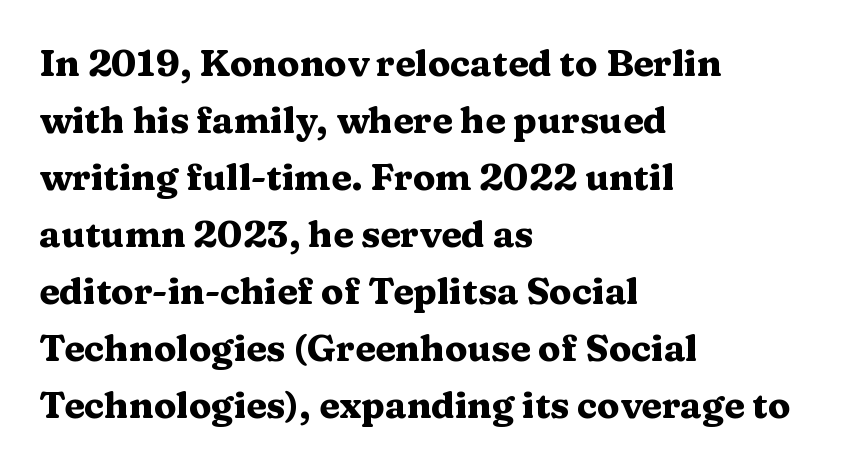
{"serif": "yes", "italic": "no", "bold": "yes", "weight": "heavy", "width": "wide", "stroke_contrast": "medium", "x_height": "medium", "monospaced": "no", "underline": "no", "align": "left", "line_spacing": "normal", "line_spacing_ratio": 1.54, "letter_spacing": "normal", "letter_spacing_em": 0.0, "glyph_px": 37}
